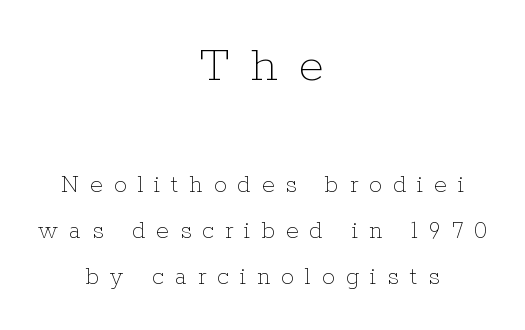
Q: Is the text bold? A: No.
Q: Is the text italic (slanted)? A: No, it is upright.
Q: Is the text underlined? A: No.
Q: How is the paragraph aligned? A: Centered.
Q: Is the spacing between letters normal or unusually wide? A: Unusually wide.
Q: Which block of text is set in a larger size, the first (top) or the second (bottom)? A: The first (top) one.
Q: Width (condensed, normal, or wide)? A: Normal.
Q: Stroke contrast? A: Low.
Q: x-height? A: Medium.
Q: Monospaced? A: No.
